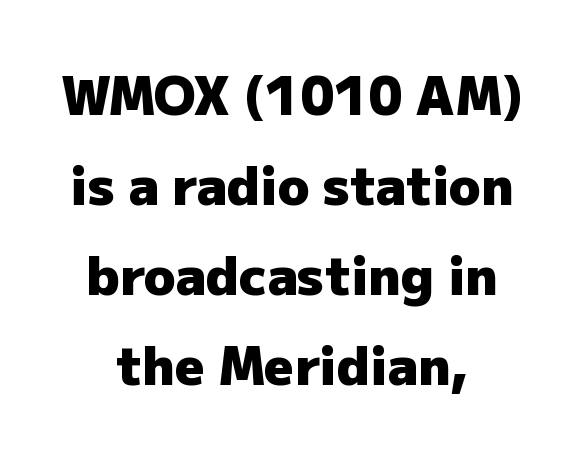
Q: Is the text bold? A: Yes.
Q: Is the text italic (slanted)? A: No, it is upright.
Q: Is the typeface a serif or a sans-serif typeface? A: Sans-serif.
Q: Is the text underlined? A: No.
Q: How is the paragraph aligned? A: Centered.
Q: Is the spacing between letters normal or unusually wide? A: Normal.
Q: Width (condensed, normal, or wide)? A: Normal.
Q: Stroke contrast? A: Low.
Q: x-height? A: Medium.
Q: Monospaced? A: No.
